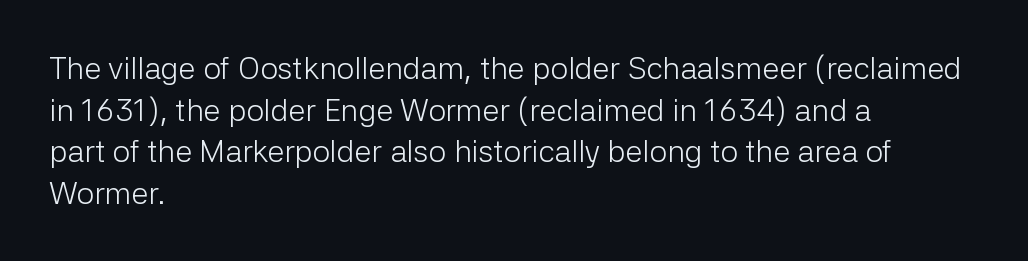
Q: Is the text bold? A: No.
Q: Is the text italic (slanted)? A: No, it is upright.
Q: Is the typeface a serif or a sans-serif typeface? A: Sans-serif.
Q: Is the text underlined? A: No.
Q: How is the paragraph aligned? A: Left-aligned.
Q: Is the spacing between letters normal or unusually wide? A: Normal.
Q: Is the spacing between lines tight, normal or loose? A: Normal.
Q: Width (condensed, normal, or wide)? A: Normal.
Q: Stroke contrast? A: Low.
Q: x-height? A: Medium.
Q: Monospaced? A: No.
